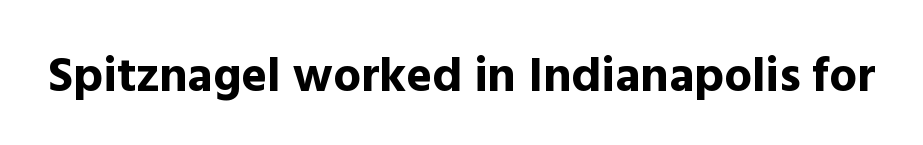
{"serif": "no", "italic": "no", "bold": "yes", "weight": "bold", "width": "normal", "x_height": "medium", "monospaced": "no", "underline": "no", "letter_spacing": "normal", "letter_spacing_em": 0.0, "glyph_px": 49}
